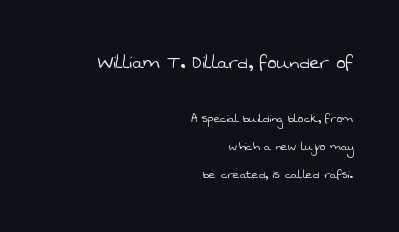
Q: Is the text bold? A: No.
Q: Is the text underlined? A: No.
Q: How is the paragraph aligned? A: Right-aligned.
Q: Is the spacing between letters normal or unusually wide? A: Normal.
Q: Is the spacing between lines tight, normal or loose? A: Loose.
Q: Which block of text is set in a larger size, the first (top) or the second (bottom)? A: The first (top) one.
